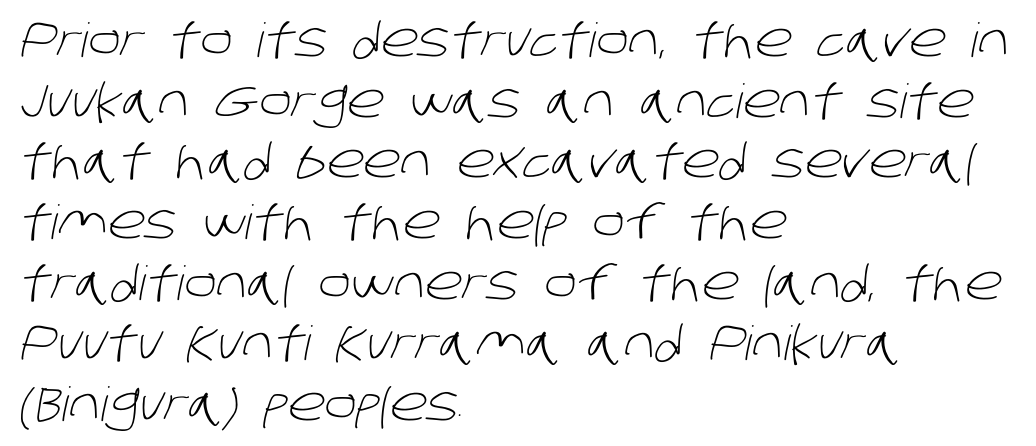
The image shows 47 px light sans-serif type; set left-aligned, normal line spacing (1.29x), normal letter spacing, not underlined; low stroke contrast and a large x-height.
